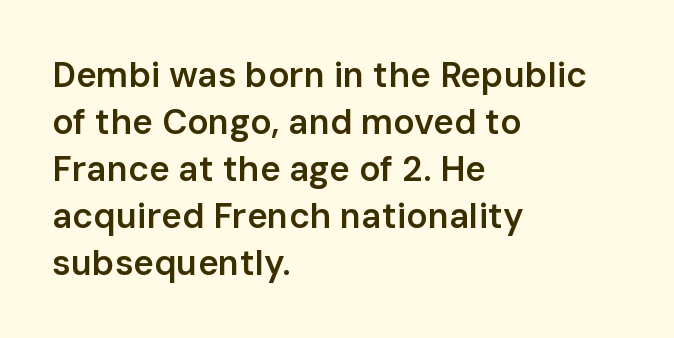
{"serif": "no", "italic": "no", "bold": "semi", "weight": "semibold", "width": "normal", "stroke_contrast": "low", "x_height": "medium", "monospaced": "no", "underline": "no", "align": "left", "line_spacing": "normal", "line_spacing_ratio": 1.34, "letter_spacing": "normal", "letter_spacing_em": 0.0, "glyph_px": 35}
